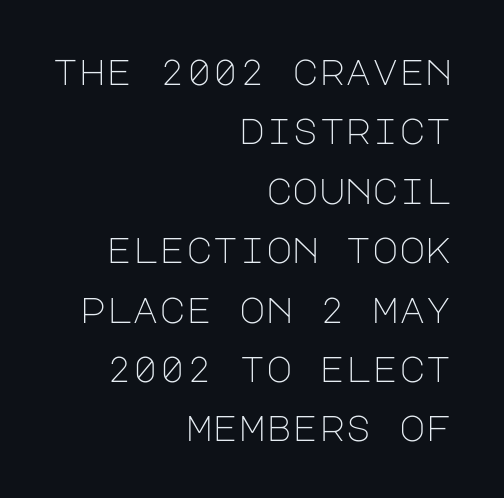
The image shows 36 px light sans-serif type, upright; set right-aligned, normal line spacing (1.65x), normal letter spacing, not underlined; low stroke contrast and a large x-height.
